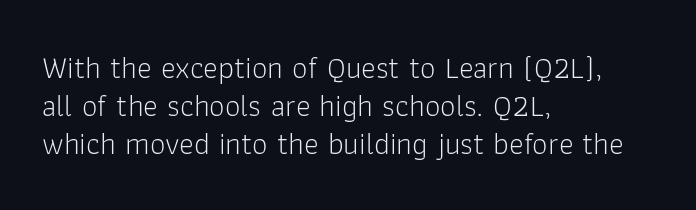
{"serif": "no", "italic": "no", "bold": "no", "weight": "light", "width": "normal", "stroke_contrast": "low", "x_height": "medium", "monospaced": "no", "underline": "no", "align": "left", "line_spacing_ratio": 1.22, "letter_spacing": "normal", "letter_spacing_em": 0.0, "glyph_px": 31}
